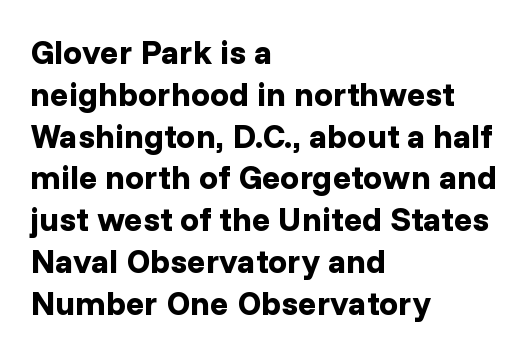
{"serif": "no", "italic": "no", "bold": "yes", "weight": "bold", "width": "normal", "stroke_contrast": "low", "x_height": "medium", "monospaced": "no", "underline": "no", "align": "left", "line_spacing_ratio": 1.23, "letter_spacing": "normal", "letter_spacing_em": 0.0, "glyph_px": 34}
